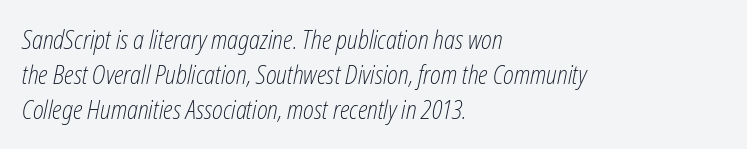
Q: Is the text bold? A: No.
Q: Is the text italic (slanted)? A: Yes, it leans right by about 12 degrees.
Q: Is the text underlined? A: No.
Q: How is the paragraph aligned? A: Left-aligned.
Q: Is the spacing between letters normal or unusually wide? A: Normal.
Q: Is the spacing between lines tight, normal or loose? A: Normal.
